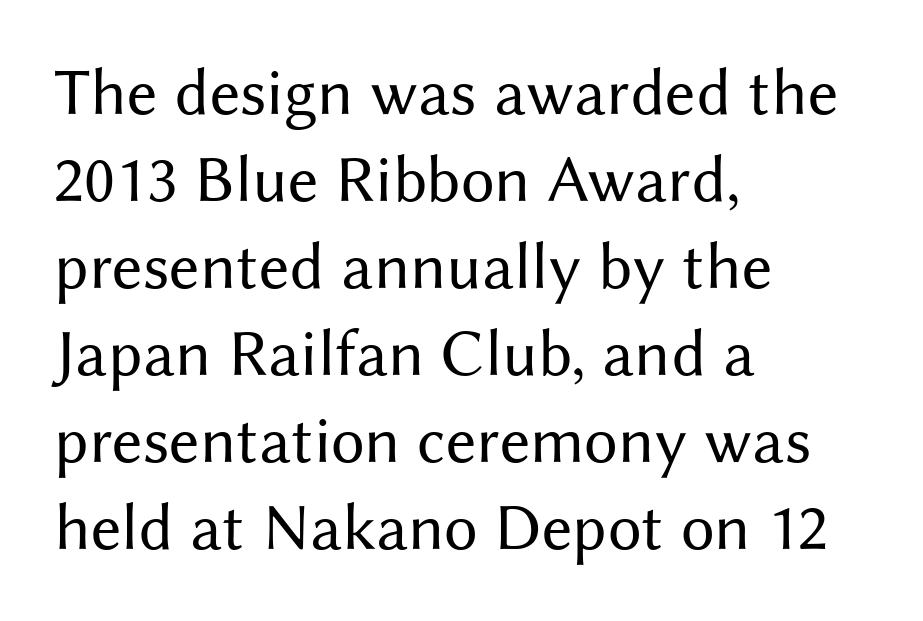
The image shows 67 px regular-weight sans-serif type, upright; set left-aligned, normal line spacing (1.3x), normal letter spacing, not underlined; medium stroke contrast and a medium x-height.
